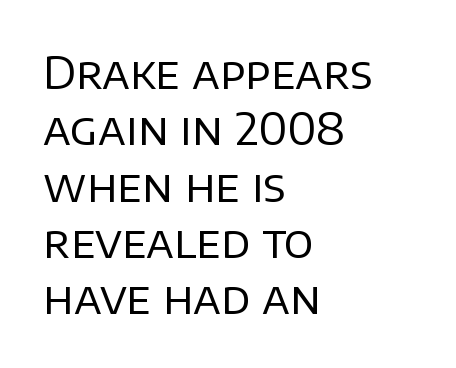
The rows are spaced the way most documents space them. Letter spacing: default. The type sits square on the baseline with zero lean. Has an underline been added? It has not.
